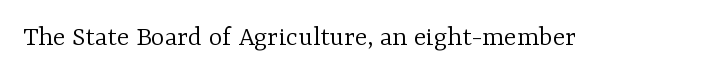
{"serif": "yes", "italic": "no", "bold": "no", "weight": "light", "width": "normal", "stroke_contrast": "low", "x_height": "medium", "monospaced": "no", "underline": "no", "letter_spacing": "normal", "letter_spacing_em": 0.0, "glyph_px": 29}
